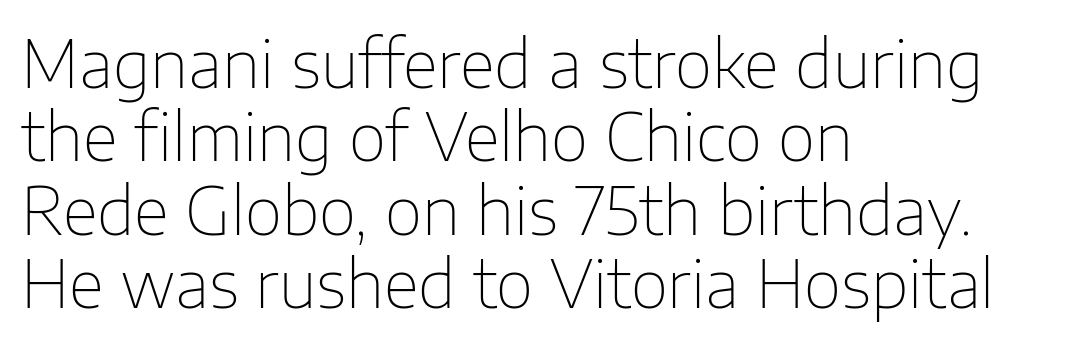
The baseline area is clear. You could not count columns in this text — the font is proportionally spaced. Line beginnings align vertically; line endings do not. Bold? No — there's no thickening of the strokes. Observe the absence of serifs on each vertical stroke in this sample. The block of text is dense from top to bottom, with scant space between rows.
